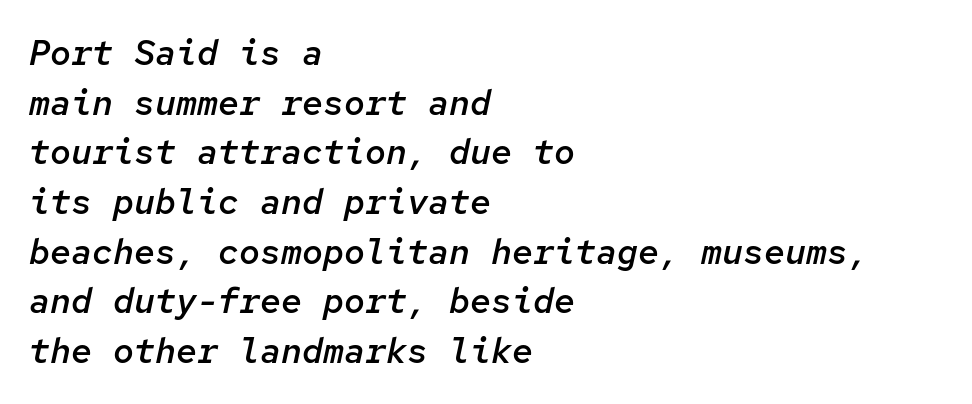
{"italic": "yes", "lean": "right", "slant_degrees": 12, "bold": "semi", "weight": "semibold", "width": "normal", "stroke_contrast": "low", "x_height": "medium", "monospaced": "yes", "underline": "no", "align": "left", "line_spacing": "normal", "line_spacing_ratio": 1.42, "letter_spacing": "normal", "letter_spacing_em": 0.0, "glyph_px": 35}
